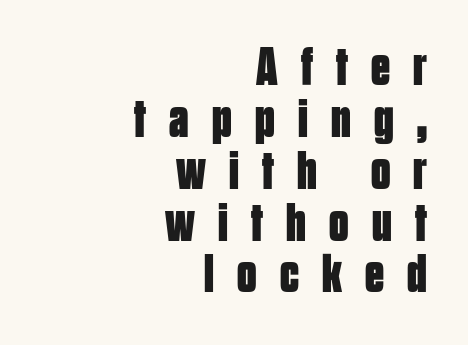
The image shows 54 px bold, condensed sans-serif type, upright; set right-aligned, tight line spacing (0.96x), unusually wide letter spacing (+0.43 em), not underlined; low stroke contrast and a large x-height.
